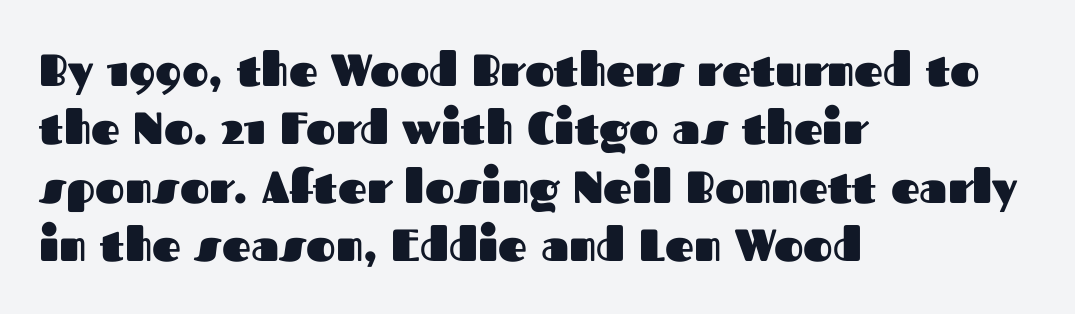
The image shows 45 px heavy sans-serif type, upright; set left-aligned, normal line spacing (1.3x), normal letter spacing, not underlined; medium stroke contrast and a medium x-height.
